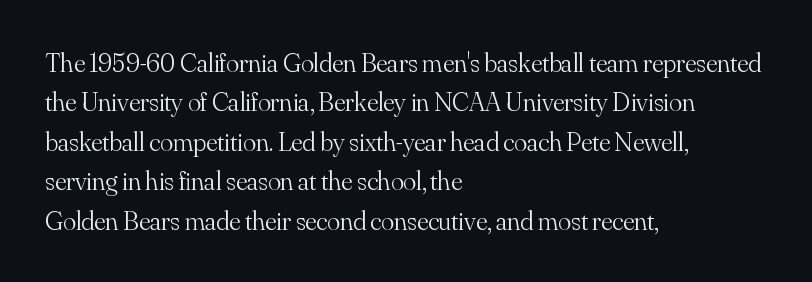
The image shows 27 px text type, upright; set left-aligned, normal line spacing (1.46x), normal letter spacing, not underlined.
